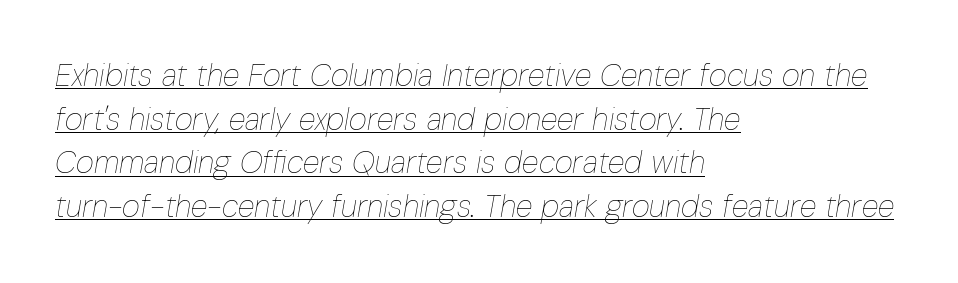
The image shows 31 px thin, condensed type, italic (leaning right); set left-aligned, normal line spacing (1.41x), normal letter spacing, underlined; low stroke contrast and a medium x-height.
